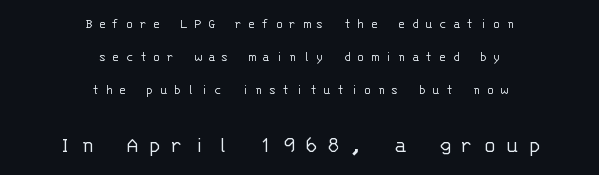
The image shows 23 px text type, upright; set centered, loose line spacing (2.34x), unusually wide letter spacing (+0.48 em), not underlined; the second (bottom) block is 1.64x larger.
